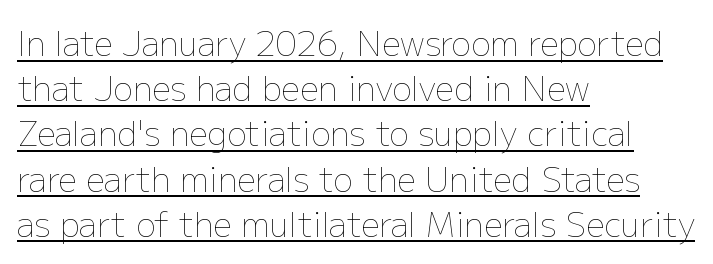
The image shows 33 px thin type, upright; set left-aligned, normal line spacing (1.37x), normal letter spacing, underlined; low stroke contrast and a medium x-height.
